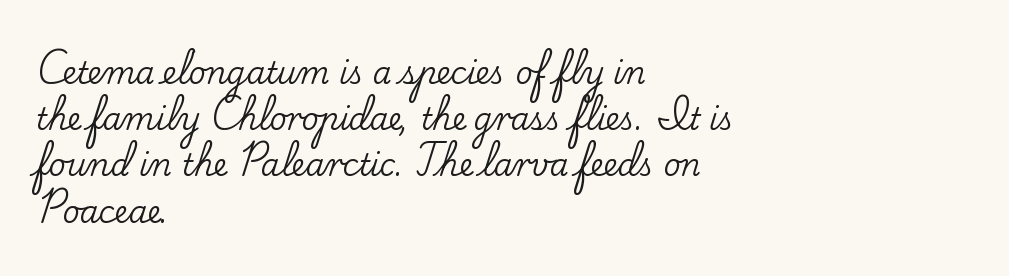
The image shows 30 px serif type; set left-aligned, normal line spacing (1.54x), normal letter spacing, not underlined; low stroke contrast and a small x-height.
